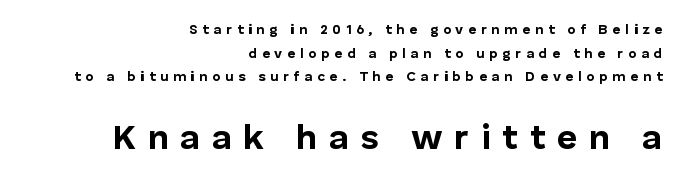
Q: Is the text bold? A: Yes.
Q: Is the text italic (slanted)? A: No, it is upright.
Q: Is the typeface a serif or a sans-serif typeface? A: Sans-serif.
Q: Is the text underlined? A: No.
Q: How is the paragraph aligned? A: Right-aligned.
Q: Is the spacing between letters normal or unusually wide? A: Unusually wide.
Q: Is the spacing between lines tight, normal or loose? A: Normal.
Q: Which block of text is set in a larger size, the first (top) or the second (bottom)? A: The second (bottom) one.
Q: Width (condensed, normal, or wide)? A: Normal.
Q: Stroke contrast? A: Low.
Q: x-height? A: Medium.
Q: Monospaced? A: No.
